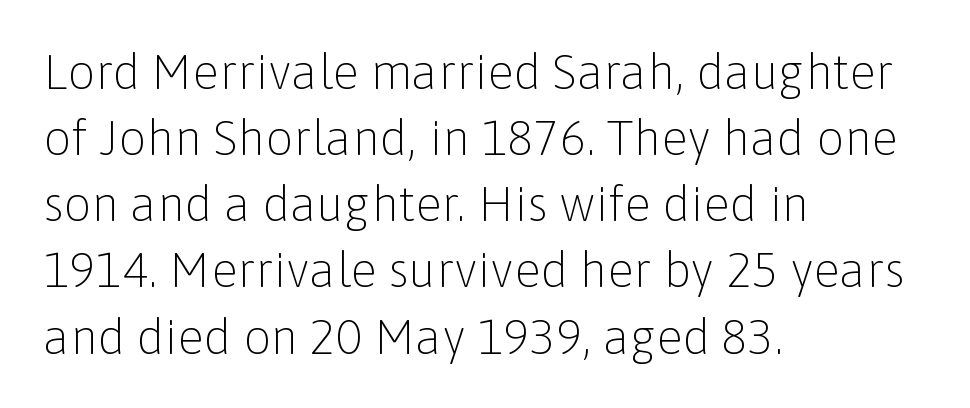
No extra ink here — the face is not bold. The specimen reads as upright at a glance. The horizontal fit of the characters is conventional and even. This rendering uses left alignment, leaving the right contour irregular.
